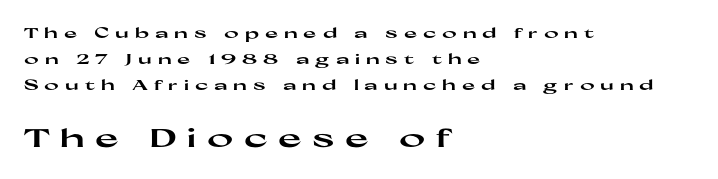
Which chunk is bigger? The second one — the bottom block dwarfs the top. Reading down the block, your eye returns to a fixed left position each line. Clear beneath every line of the passage. The gaps between neighbouring characters are conspicuously large. A full-strength bold gives these letters their thick strokes.
